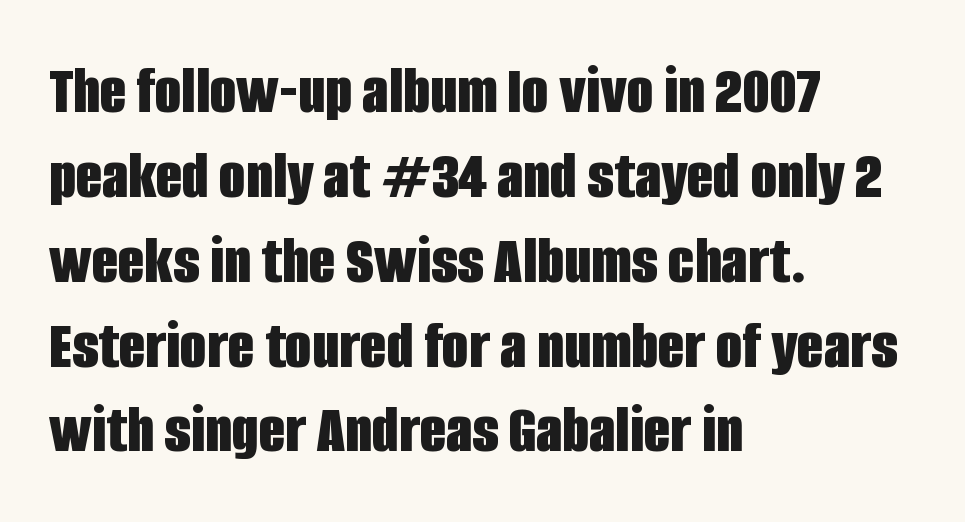
{"serif": "no", "italic": "no", "bold": "yes", "weight": "bold", "width": "condensed", "stroke_contrast": "low", "x_height": "large", "monospaced": "no", "underline": "no", "align": "left", "line_spacing_ratio": 1.23, "letter_spacing": "normal", "letter_spacing_em": 0.0, "glyph_px": 69}
